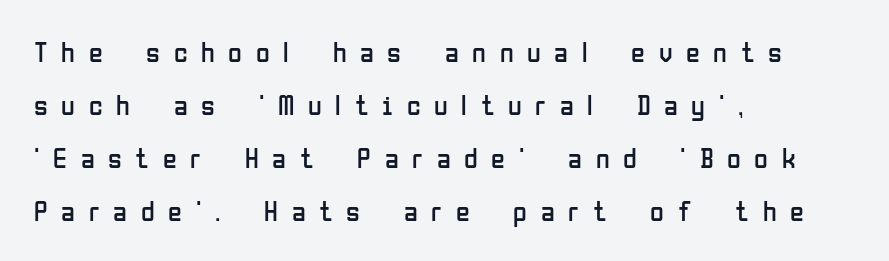
Inter-character spacing is expanded well beyond the font's built-in metrics. A typesetter would call this proportional, since set widths differ per character. Is this a sans? Yes — the strokes have no serifs. This rendering uses left alignment, leaving the right contour irregular. Notice how the stems are strictly vertical — no italics here.
